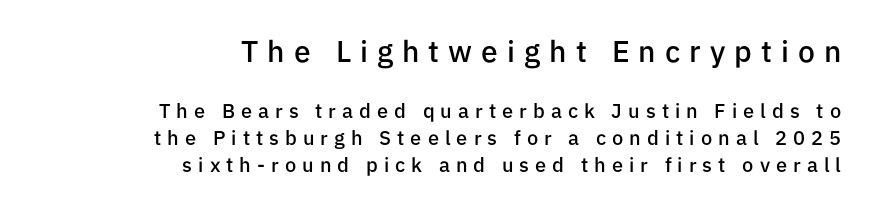
{"serif": "no", "italic": "no", "bold": "semi", "weight": "semibold", "width": "normal", "stroke_contrast": "low", "x_height": "medium", "monospaced": "no", "underline": "no", "align": "right", "line_spacing": "normal", "line_spacing_ratio": 1.35, "letter_spacing": "wide", "letter_spacing_em": 0.3, "larger_block": "first", "size_ratio": 1.5, "glyph_px": 30}
